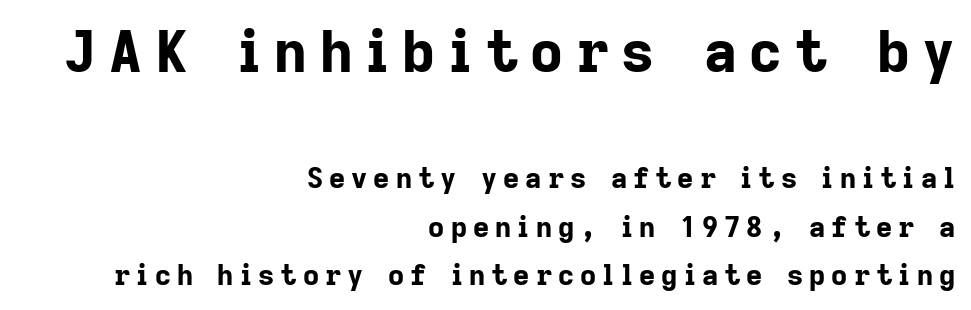
Proportional: the letters do not fall into vertical columns. The more generous point size was reserved for the upper chunk. Substantial extra tracking has been applied to these lines. The area under the type is left untouched. Note: no serifs on the glyphs. Horizontal alignment here is rightward, an uncommon choice for prose.
